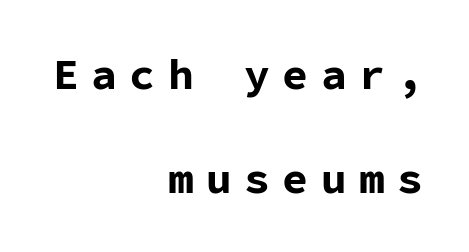
The image shows 43 px bold sans-serif type, upright, monospaced; set right-aligned, loose line spacing (2.42x), unusually wide letter spacing (+0.29 em), not underlined; low stroke contrast and a medium x-height.
